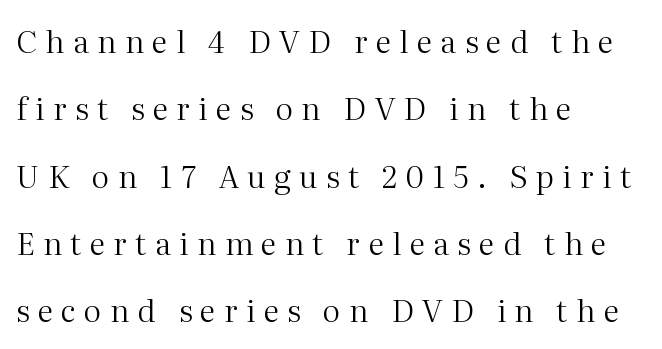
{"serif": "yes", "italic": "no", "bold": "no", "weight": "regular", "width": "normal", "stroke_contrast": "medium", "x_height": "medium", "monospaced": "no", "underline": "no", "align": "left", "line_spacing": "loose", "line_spacing_ratio": 2.17, "letter_spacing": "wide", "letter_spacing_em": 0.27, "glyph_px": 31}
